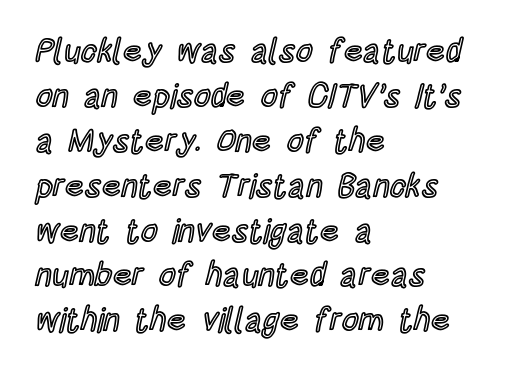
You could not count columns in this text — the font is proportionally spaced. Regular leading. Letters rest on an invisible, unmarked baseline. Is the letter spacing exaggerated? No — it looks like the ordinary default. The paragraph has a hard left edge and a soft right edge.
